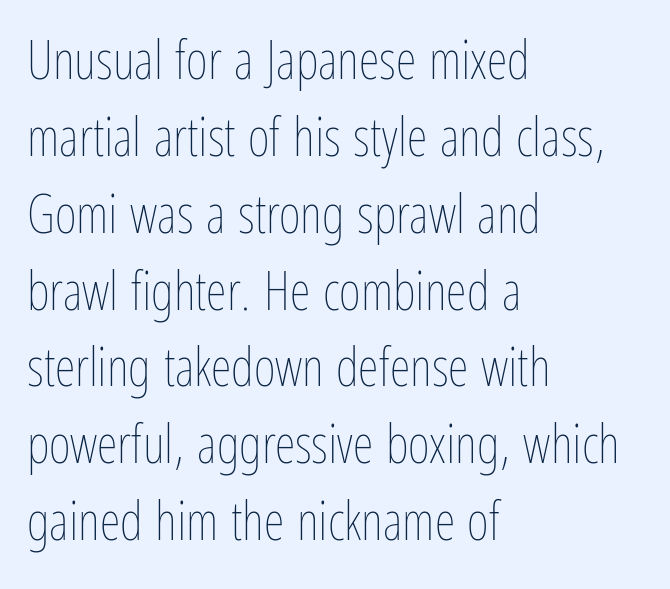
{"italic": "no", "bold": "no", "weight": "thin", "width": "condensed", "stroke_contrast": "low", "x_height": "medium", "monospaced": "no", "underline": "no", "align": "left", "line_spacing": "normal", "line_spacing_ratio": 1.45, "letter_spacing": "normal", "letter_spacing_em": 0.0, "glyph_px": 53}
